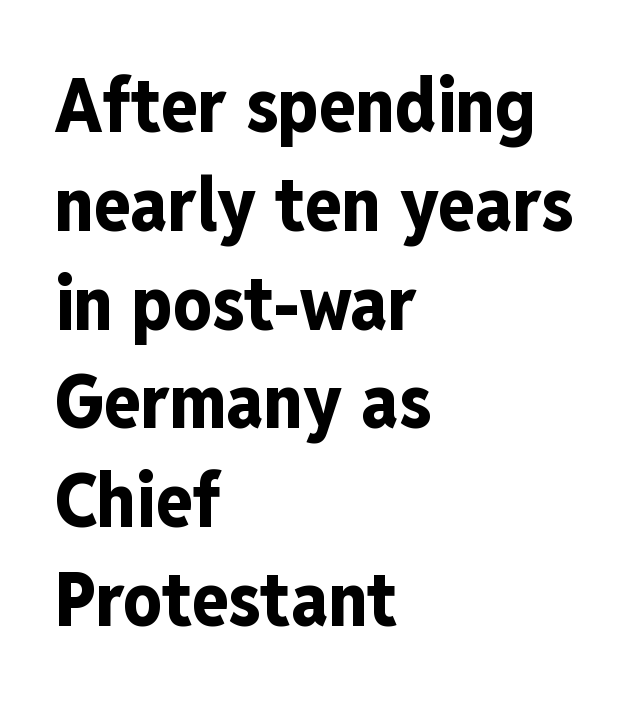
Q: Is the text bold? A: Yes.
Q: Is the text italic (slanted)? A: No, it is upright.
Q: Is the typeface a serif or a sans-serif typeface? A: Sans-serif.
Q: Is the text underlined? A: No.
Q: How is the paragraph aligned? A: Left-aligned.
Q: Is the spacing between letters normal or unusually wide? A: Normal.
Q: Is the spacing between lines tight, normal or loose? A: Normal.
Q: Width (condensed, normal, or wide)? A: Condensed.
Q: Stroke contrast? A: Low.
Q: x-height? A: Medium.
Q: Monospaced? A: No.
